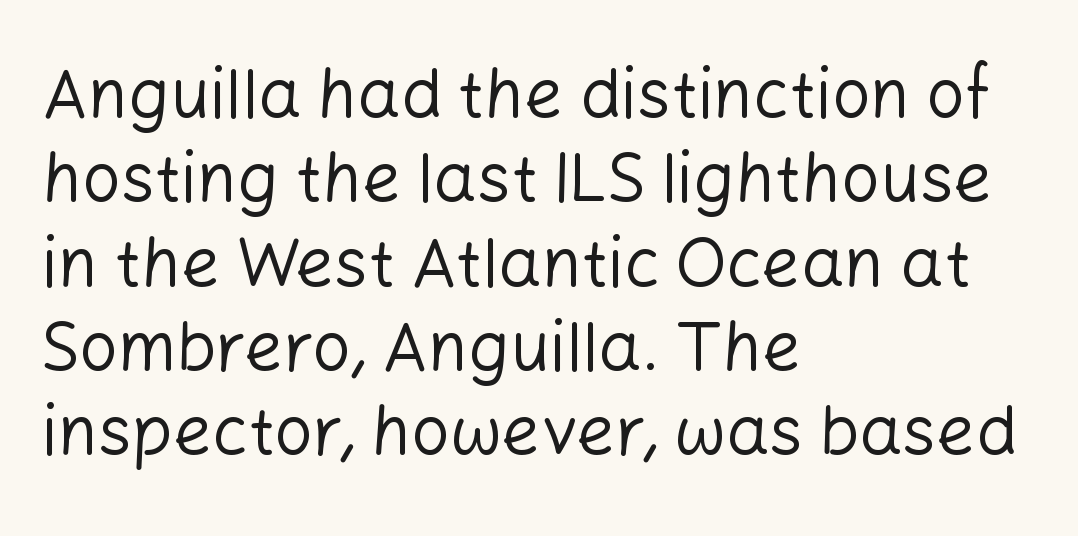
{"serif": "no", "italic": "no", "bold": "no", "weight": "regular", "width": "normal", "stroke_contrast": "low", "x_height": "medium", "monospaced": "no", "underline": "no", "align": "left", "line_spacing_ratio": 1.24, "letter_spacing": "normal", "letter_spacing_em": 0.0, "glyph_px": 68}
